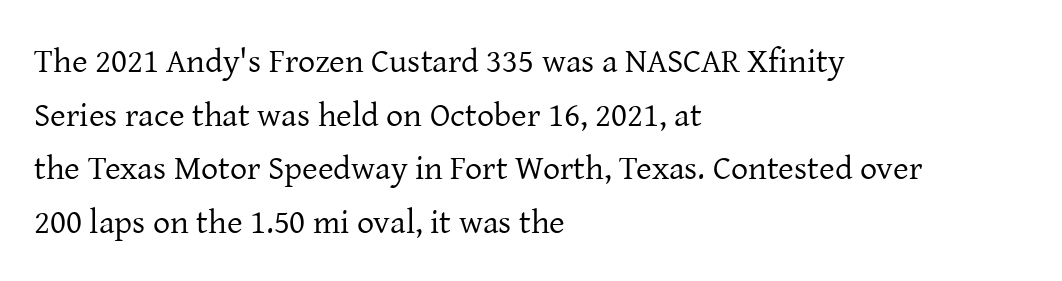
Q: Is the text bold? A: No.
Q: Is the text italic (slanted)? A: No, it is upright.
Q: Is the typeface a serif or a sans-serif typeface? A: Serif.
Q: Is the text underlined? A: No.
Q: How is the paragraph aligned? A: Left-aligned.
Q: Is the spacing between letters normal or unusually wide? A: Normal.
Q: Is the spacing between lines tight, normal or loose? A: Normal.
Q: Width (condensed, normal, or wide)? A: Normal.
Q: Stroke contrast? A: Low.
Q: x-height? A: Medium.
Q: Monospaced? A: No.
